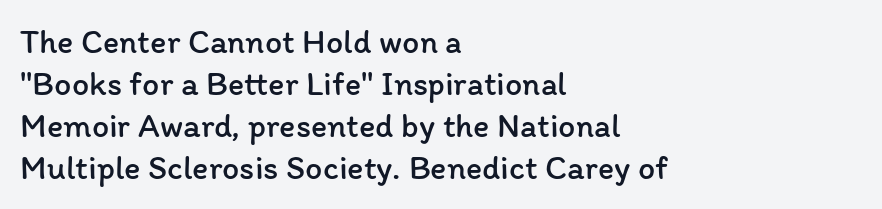
Unlike italic type, these characters show no tilt at all. A bare baseline throughout the passage. Is this a heavy cut? Hardly; it is regular or lighter. Layout note: lines flush left. Here the designer chose a conventional face with non-uniform glyph widths. The rendering keeps characters at their native spacing.
